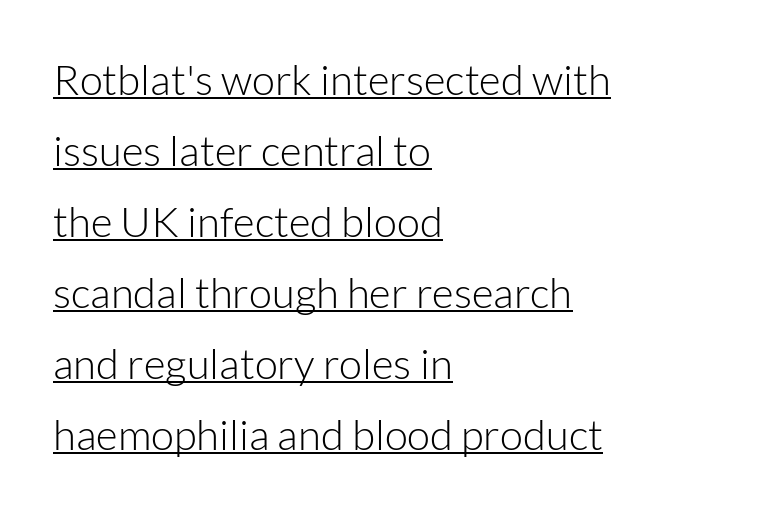
The image shows 42 px light sans-serif type, upright; set left-aligned, normal line spacing (1.69x), normal letter spacing, underlined; low stroke contrast and a medium x-height.
